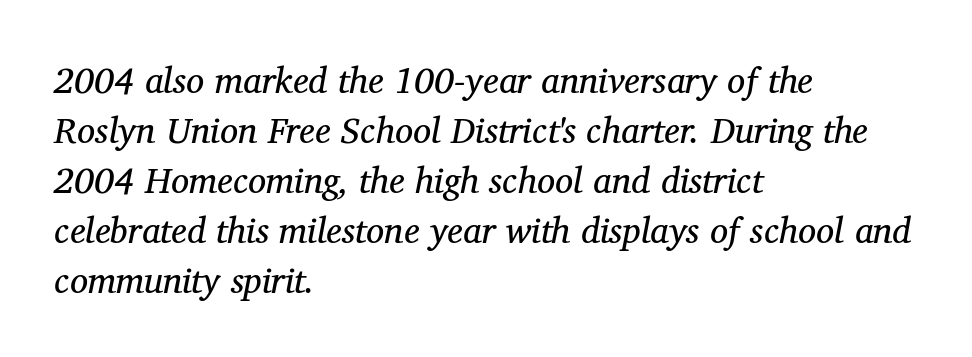
The image shows 36 px regular-weight serif type, italic (leaning right); set left-aligned, normal line spacing (1.39x), normal letter spacing, not underlined; medium stroke contrast and a medium x-height.
